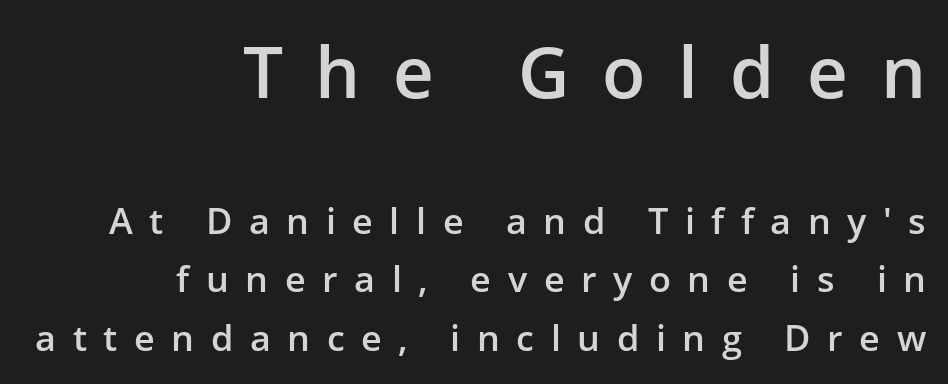
Q: Is the text bold? A: Semi-bold.
Q: Is the text italic (slanted)? A: No, it is upright.
Q: Is the typeface a serif or a sans-serif typeface? A: Sans-serif.
Q: Is the text underlined? A: No.
Q: How is the paragraph aligned? A: Right-aligned.
Q: Is the spacing between letters normal or unusually wide? A: Unusually wide.
Q: Is the spacing between lines tight, normal or loose? A: Normal.
Q: Which block of text is set in a larger size, the first (top) or the second (bottom)? A: The first (top) one.
Q: Width (condensed, normal, or wide)? A: Normal.
Q: Stroke contrast? A: Low.
Q: x-height? A: Medium.
Q: Monospaced? A: No.
